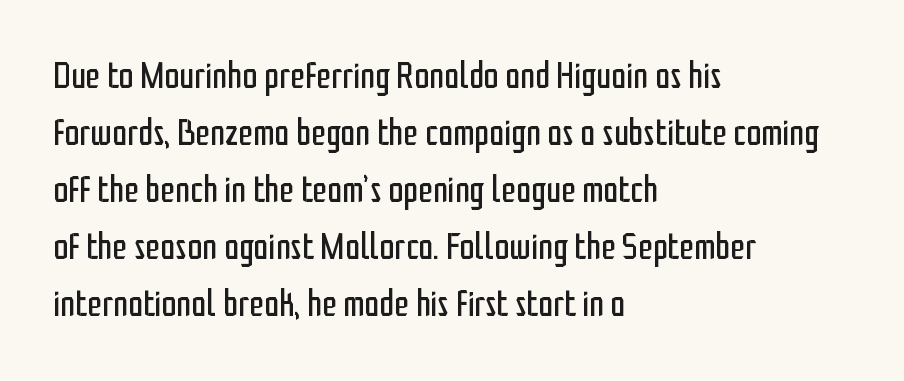
{"serif": "no", "italic": "no", "bold": "no", "weight": "regular", "width": "condensed", "stroke_contrast": "low", "x_height": "medium", "monospaced": "no", "underline": "no", "align": "left", "line_spacing": "normal", "line_spacing_ratio": 1.5, "letter_spacing": "normal", "letter_spacing_em": 0.0, "glyph_px": 38}
